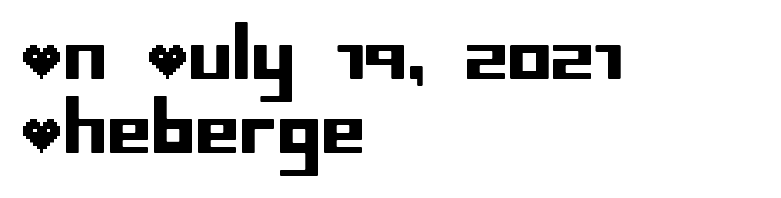
Q: Is the text italic (slanted)? A: No, it is upright.
Q: Is the typeface a serif or a sans-serif typeface? A: Sans-serif.
Q: Is the text underlined? A: No.
Q: How is the paragraph aligned? A: Left-aligned.
Q: Is the spacing between letters normal or unusually wide? A: Normal.
Q: Is the spacing between lines tight, normal or loose? A: Tight.
Q: Width (condensed, normal, or wide)? A: Normal.
Q: Stroke contrast? A: Low.
Q: x-height? A: Large.
